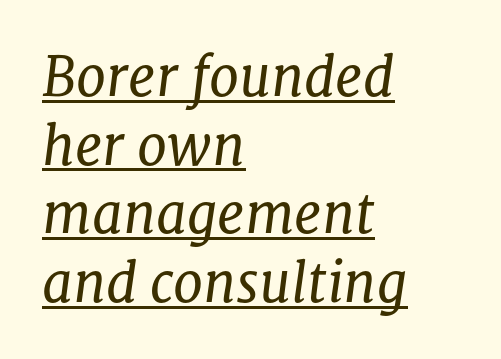
Q: Is the text bold? A: No.
Q: Is the text italic (slanted)? A: Yes, it leans right by about 8 degrees.
Q: Is the typeface a serif or a sans-serif typeface? A: Serif.
Q: Is the text underlined? A: Yes.
Q: How is the paragraph aligned? A: Left-aligned.
Q: Is the spacing between letters normal or unusually wide? A: Normal.
Q: Is the spacing between lines tight, normal or loose? A: Normal.
Q: Width (condensed, normal, or wide)? A: Normal.
Q: Stroke contrast? A: Low.
Q: x-height? A: Medium.
Q: Monospaced? A: No.
